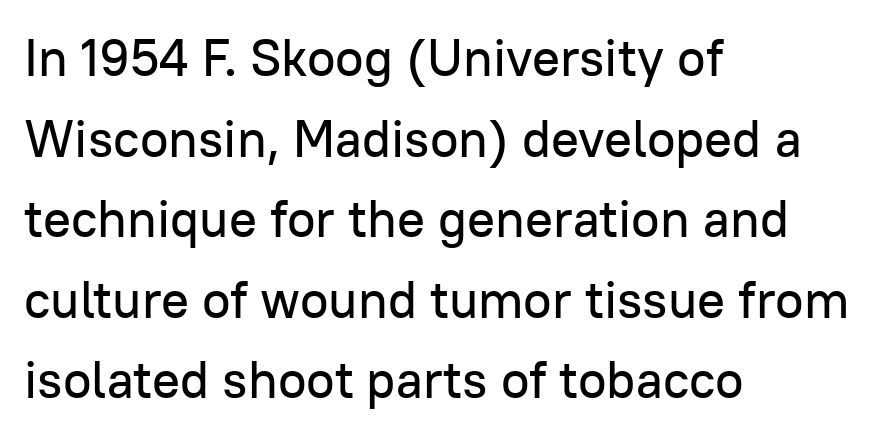
{"serif": "no", "italic": "no", "width": "normal", "stroke_contrast": "low", "x_height": "medium", "monospaced": "no", "underline": "no", "align": "left", "line_spacing": "normal", "line_spacing_ratio": 1.55, "letter_spacing": "normal", "letter_spacing_em": 0.0, "glyph_px": 52}
